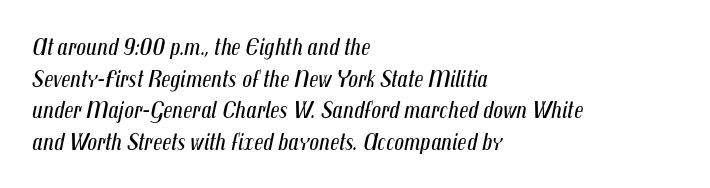
Q: Is the text bold? A: No.
Q: Is the text italic (slanted)? A: Yes, it leans right by about 12 degrees.
Q: Is the text underlined? A: No.
Q: How is the paragraph aligned? A: Left-aligned.
Q: Is the spacing between letters normal or unusually wide? A: Normal.
Q: Is the spacing between lines tight, normal or loose? A: Normal.
